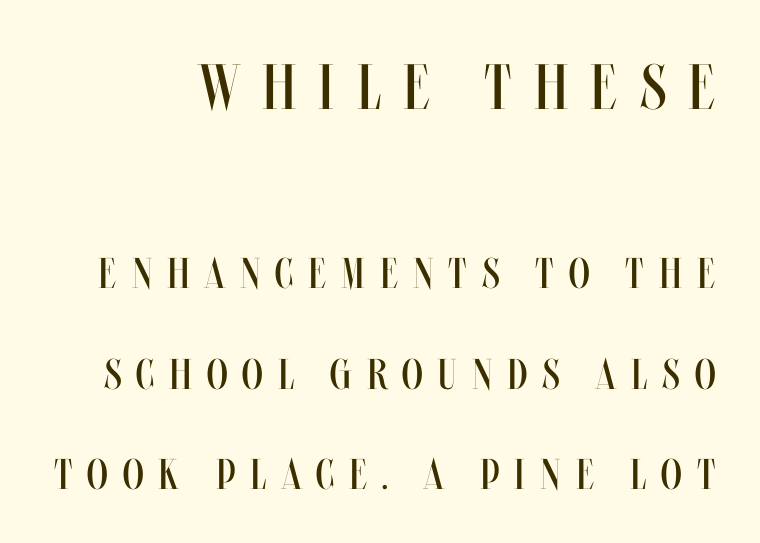
{"italic": "no", "bold": "no", "weight": "regular", "width": "condensed", "stroke_contrast": "medium", "x_height": "large", "monospaced": "no", "underline": "no", "line_spacing": "loose", "line_spacing_ratio": 2.33, "letter_spacing": "wide", "letter_spacing_em": 0.35, "larger_block": "first", "size_ratio": 1.49, "glyph_px": 64}
